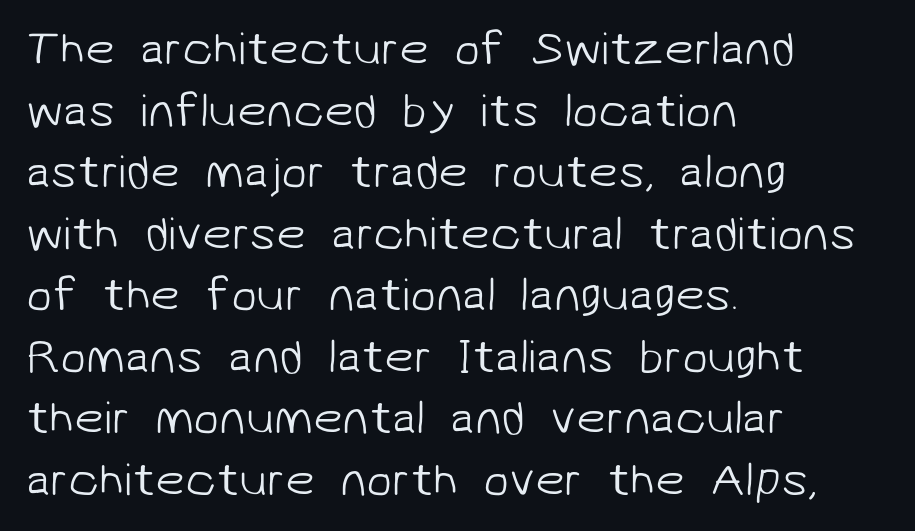
The image shows 47 px light sans-serif type; set left-aligned, normal line spacing (1.31x), normal letter spacing, not underlined; low stroke contrast and a medium x-height.
